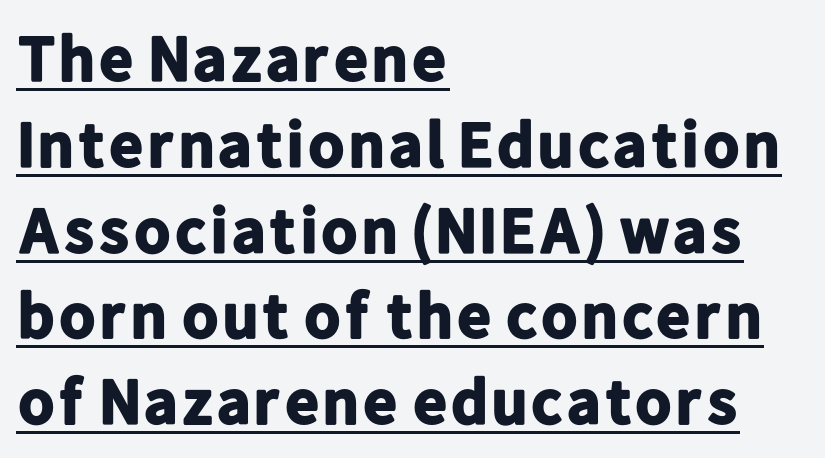
Spacing verdict: proportional, widths tailored to each character. To sum up the face: it is a sans, with no serifs. Summary of weight: heavy, a full bold. The leading is moderate, giving the passage an even texture. Visually the block forms a straight wall on the left and a jagged coastline on the right.
